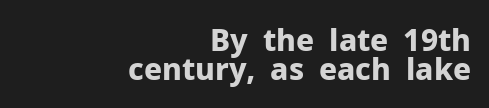
As a designer I'd log this as weight 700, bold. A student would call this right alignment; a typographer would say flush right, rag left. Descenders hang freely into open space. The letters sit at their default tracking, neither squeezed nor spread. This sample has the flowing, uneven cadence of proportional lettering. Upright lettering throughout.
